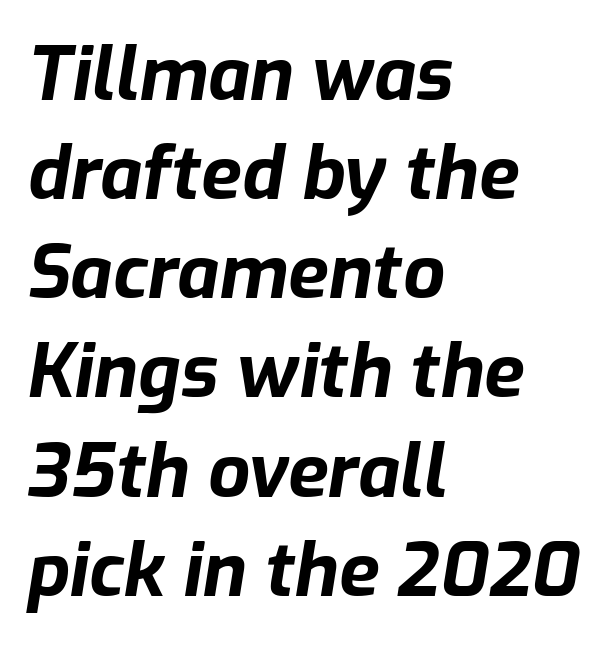
{"italic": "yes", "lean": "right", "slant_degrees": 9, "bold": "yes", "weight": "bold", "width": "normal", "stroke_contrast": "low", "x_height": "medium", "monospaced": "no", "underline": "no", "align": "left", "line_spacing": "normal", "line_spacing_ratio": 1.34, "letter_spacing": "normal", "letter_spacing_em": 0.0, "glyph_px": 74}
